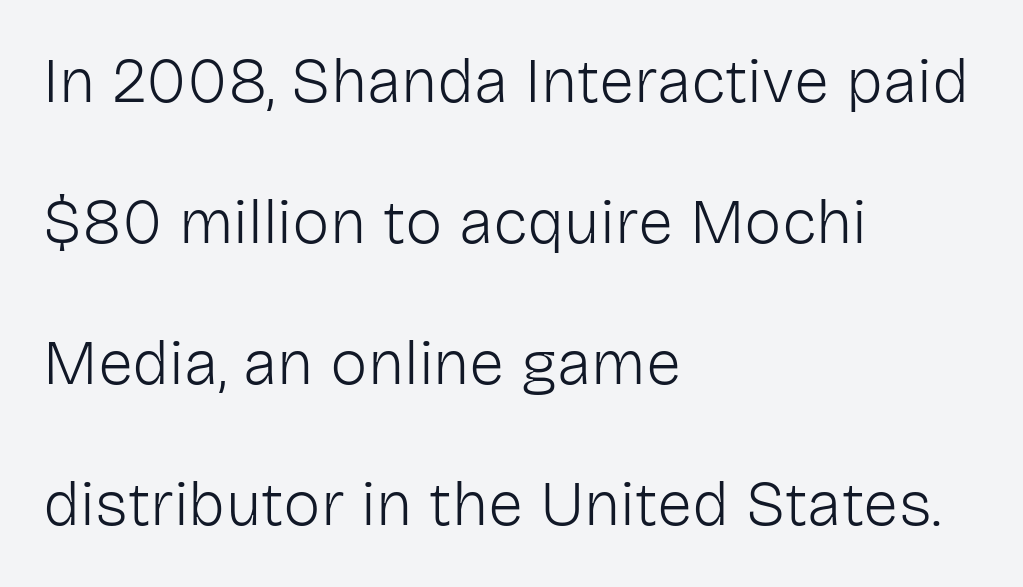
The image shows 63 px light sans-serif type, upright; set left-aligned, loose line spacing (2.24x), normal letter spacing, not underlined; low stroke contrast and a medium x-height.
